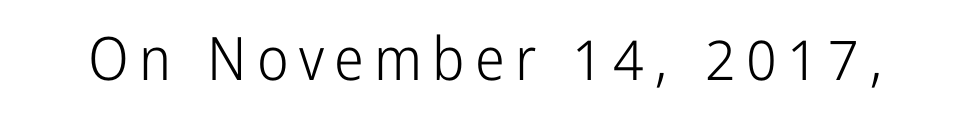
Q: Is the text bold? A: No.
Q: Is the text italic (slanted)? A: No, it is upright.
Q: Is the typeface a serif or a sans-serif typeface? A: Sans-serif.
Q: Is the text underlined? A: No.
Q: Width (condensed, normal, or wide)? A: Condensed.
Q: Stroke contrast? A: Low.
Q: x-height? A: Medium.
Q: Monospaced? A: No.
